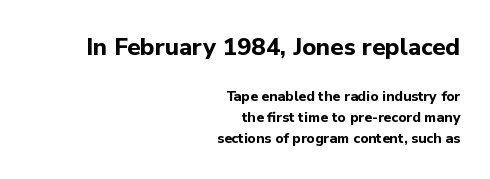
The image shows 24 px bold type, upright; set right-aligned, normal line spacing (1.52x), normal letter spacing, not underlined; the first (top) block is 1.71x larger.
